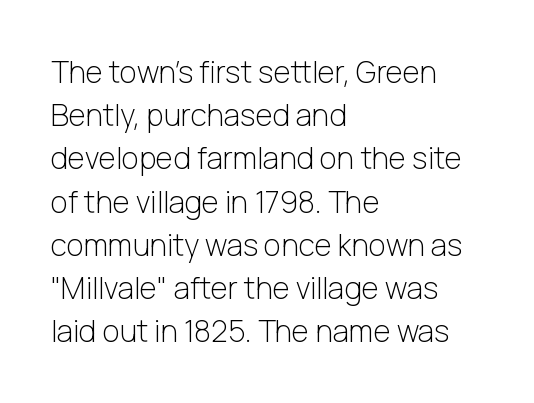
{"serif": "no", "italic": "no", "bold": "no", "weight": "light", "width": "normal", "stroke_contrast": "low", "x_height": "medium", "monospaced": "no", "underline": "no", "align": "left", "line_spacing": "normal", "line_spacing_ratio": 1.44, "letter_spacing": "normal", "letter_spacing_em": 0.0, "glyph_px": 30}
